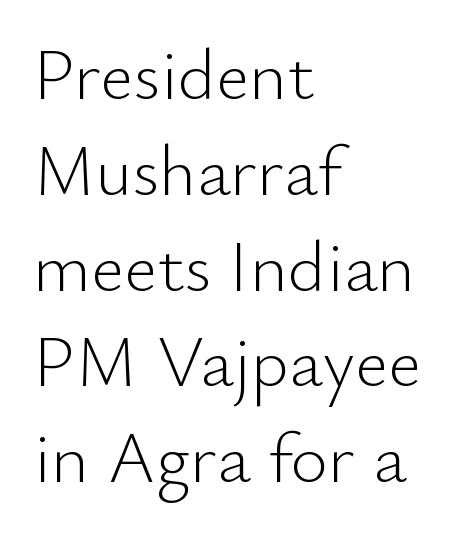
Quick note: underline off. Is the stroke heavy? The answer is a plain regular-or-lighter. A student would call this left alignment; a typographer would say flush left, rag right. In terms of posture, this sample is upright. Serifs: no, the terminals of the letterforms are clean.
